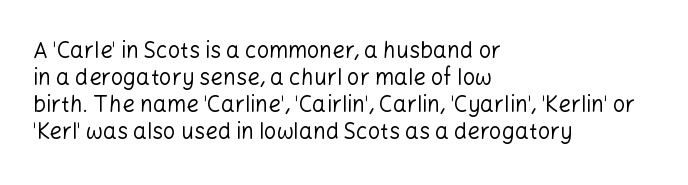
Q: Is the text bold? A: No.
Q: Is the text italic (slanted)? A: No, it is upright.
Q: Is the text underlined? A: No.
Q: How is the paragraph aligned? A: Left-aligned.
Q: Is the spacing between letters normal or unusually wide? A: Normal.
